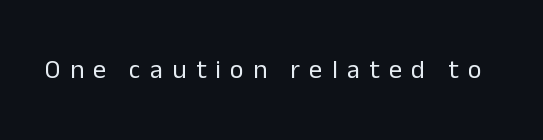
Q: Is the text bold? A: No.
Q: Is the text italic (slanted)? A: No, it is upright.
Q: Is the text underlined? A: No.
Q: Is the spacing between letters normal or unusually wide? A: Unusually wide.
